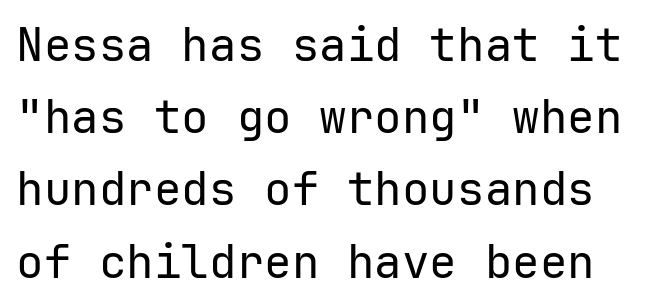
{"serif": "no", "italic": "no", "bold": "no", "weight": "regular", "width": "normal", "stroke_contrast": "low", "x_height": "medium", "underline": "no", "line_spacing": "normal", "line_spacing_ratio": 1.57, "letter_spacing": "normal", "letter_spacing_em": 0.0, "glyph_px": 46}
